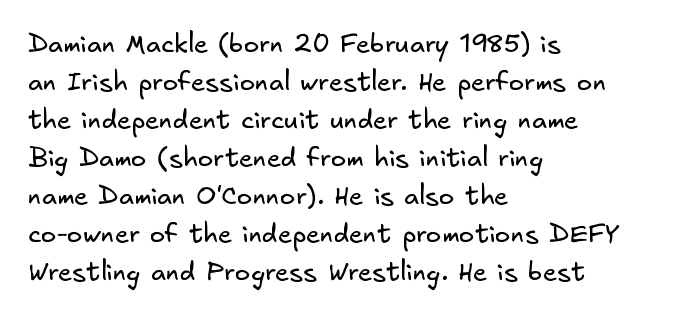
Q: Is the text bold? A: No.
Q: Is the text underlined? A: No.
Q: How is the paragraph aligned? A: Left-aligned.
Q: Is the spacing between letters normal or unusually wide? A: Normal.
Q: Is the spacing between lines tight, normal or loose? A: Normal.
